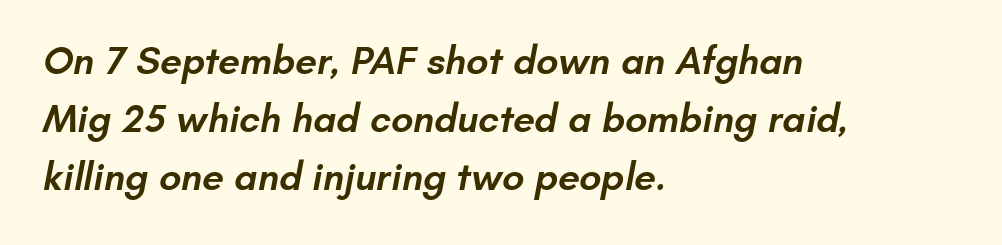
Regular leading. Is the type bold? Partly — it's a semibold, heavier than regular but not fully bold. The paragraph shown leans on its left margin. Decoration check: the copy has no underline. Is this a sans? Yes — the strokes have no serifs. This sample has the flowing, uneven cadence of proportional lettering.
